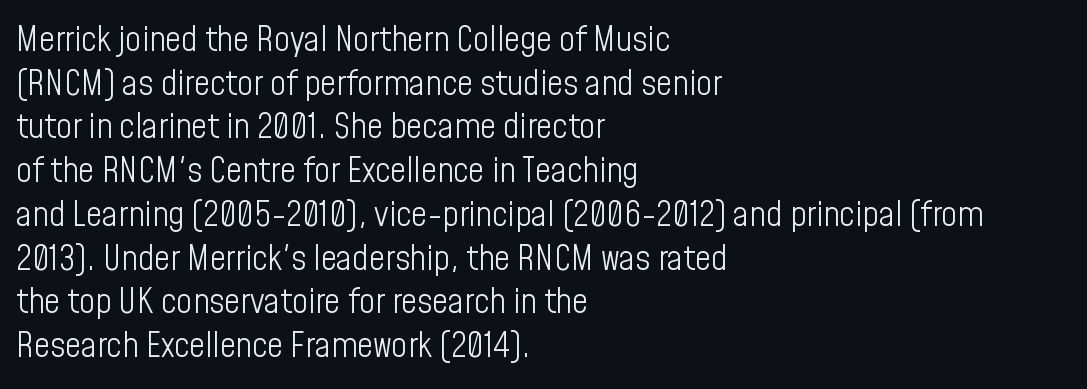
You could not count columns in this text — the font is proportionally spaced. Normally led — the rows are evenly, conventionally spaced. A quiet, ordinary-to-light weight characterises the typeface. Unlike a traditional serif, this face leaves its strokes unadorned.
